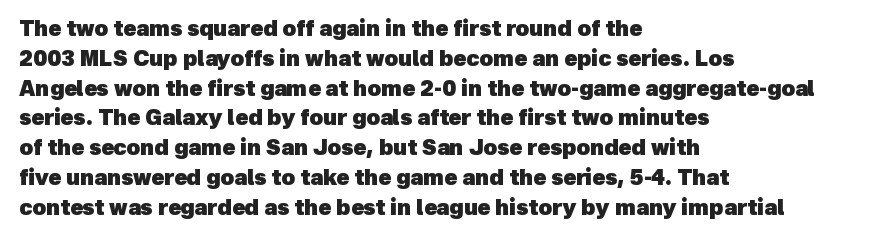
{"bold": "yes", "underline": "no", "align": "left", "line_spacing": "normal", "line_spacing_ratio": 1.42, "letter_spacing": "normal", "letter_spacing_em": 0.0, "glyph_px": 21}
